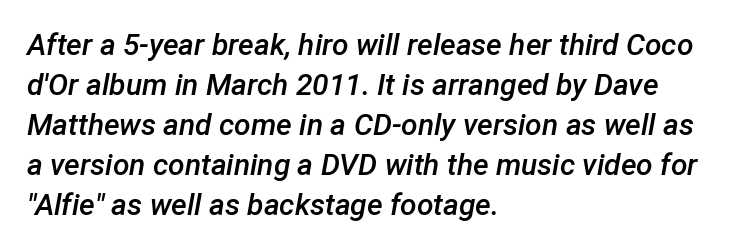
Does extra space separate the letters? No, they use regular spacing. The leading is moderate, giving the passage an even texture. Yep, that's italic — everything's leaning. Leftover space on each line is placed entirely after the last word. The baseline area is clear. Varying glyph widths throughout — classic text-font behaviour.
